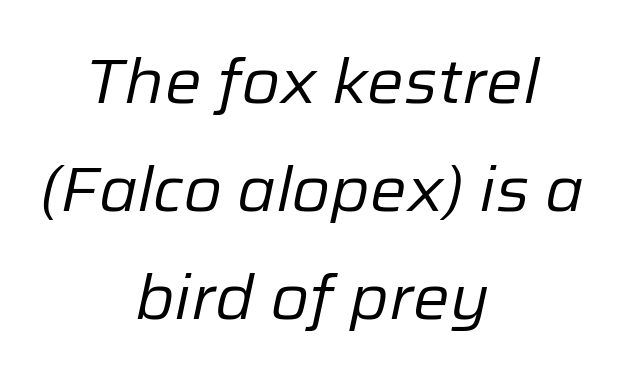
{"italic": "yes", "lean": "right", "slant_degrees": 12, "bold": "no", "weight": "regular", "width": "normal", "stroke_contrast": "low", "x_height": "medium", "monospaced": "no", "underline": "no", "align": "center", "line_spacing_ratio": 1.74, "letter_spacing": "normal", "letter_spacing_em": 0.0, "glyph_px": 62}
